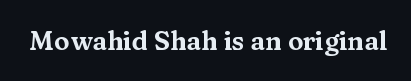
{"italic": "no", "underline": "no", "letter_spacing": "normal", "letter_spacing_em": 0.0, "glyph_px": 26}
